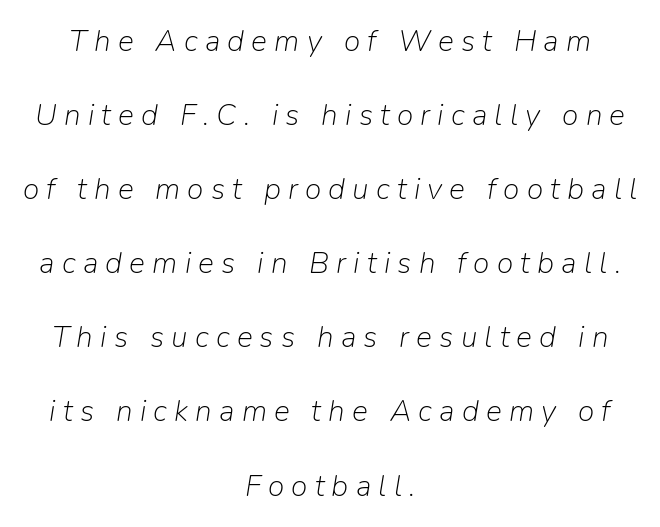
{"italic": "yes", "lean": "right", "slant_degrees": 9, "bold": "no", "weight": "light", "width": "normal", "stroke_contrast": "low", "x_height": "medium", "monospaced": "no", "underline": "no", "align": "center", "line_spacing": "loose", "line_spacing_ratio": 2.47, "letter_spacing": "wide", "letter_spacing_em": 0.24, "glyph_px": 30}
